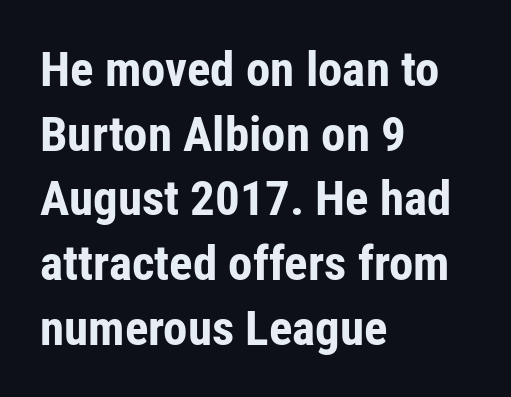
Q: Is the text bold? A: Yes.
Q: Is the text italic (slanted)? A: No, it is upright.
Q: Is the typeface a serif or a sans-serif typeface? A: Sans-serif.
Q: Is the text underlined? A: No.
Q: How is the paragraph aligned? A: Left-aligned.
Q: Is the spacing between letters normal or unusually wide? A: Normal.
Q: Is the spacing between lines tight, normal or loose? A: Normal.
Q: Width (condensed, normal, or wide)? A: Condensed.
Q: Stroke contrast? A: Low.
Q: x-height? A: Medium.
Q: Monospaced? A: No.
